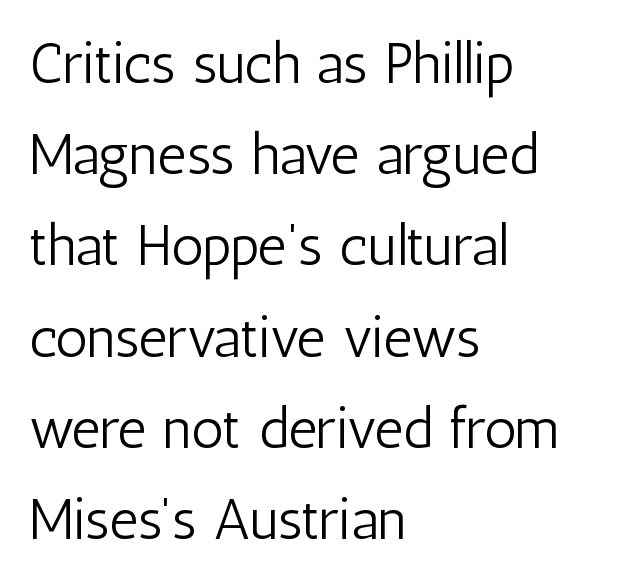
Q: Is the text bold? A: No.
Q: Is the text italic (slanted)? A: No, it is upright.
Q: Is the typeface a serif or a sans-serif typeface? A: Sans-serif.
Q: Is the text underlined? A: No.
Q: How is the paragraph aligned? A: Left-aligned.
Q: Is the spacing between letters normal or unusually wide? A: Normal.
Q: Is the spacing between lines tight, normal or loose? A: Normal.
Q: Width (condensed, normal, or wide)? A: Condensed.
Q: Stroke contrast? A: Low.
Q: x-height? A: Medium.
Q: Monospaced? A: No.
